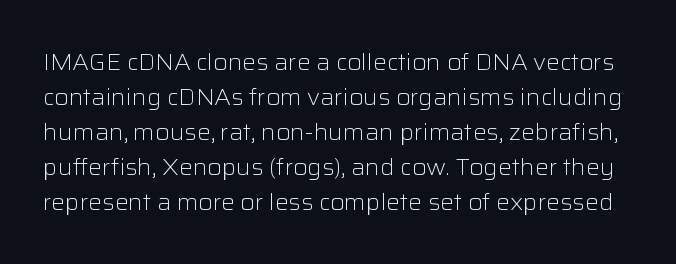
The rendering keeps characters at their native spacing. A roman cut, with each character standing at attention. Weight class: somewhere from thin through regular. The space beneath each line is pristine and unruled. Vertical spacing — default.
